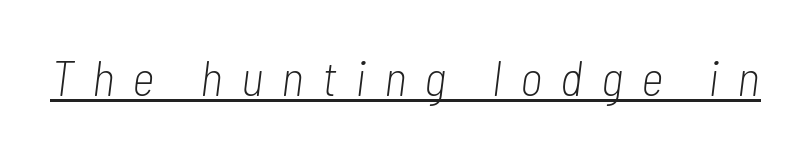
A continuous stroke trails under the words, as in a hyperlink. The strokes are not fattened; the text isn't bold. The lettering tilts uniformly, giving the passage an italic look. Think of a printed novel: that variable character pitch is what you see here. A typesetter would call this heavily tracked-out type.
